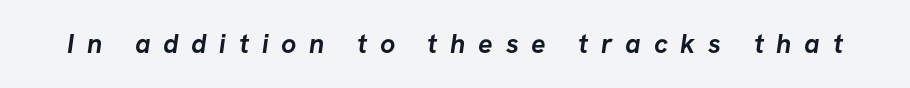
Q: Is the text bold? A: Yes.
Q: Is the text underlined? A: No.
Q: Is the spacing between letters normal or unusually wide? A: Unusually wide.
